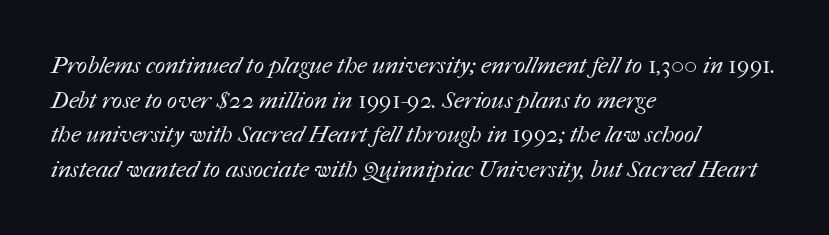
The gaps between neighbouring characters are ordinary and unremarkable. Weight class: somewhere from thin through regular. Letters rest on an invisible, unmarked baseline. In terms of leading, this rendering sits right in the middle. Casual observation: everything's shoved over to the left.
